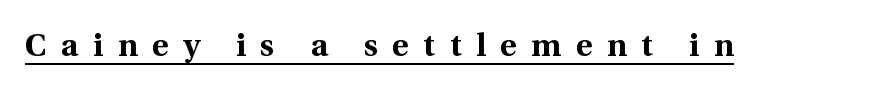
The image shows 31 px bold serif type, upright; set unusually wide letter spacing (+0.48 em), underlined; a medium x-height.
